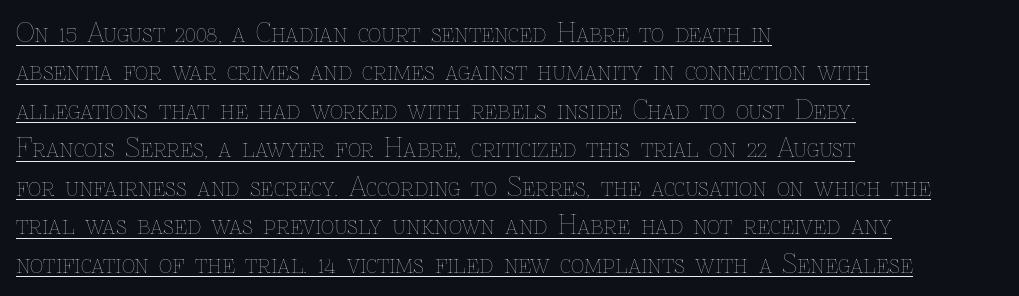
The image shows 26 px text type, upright; set left-aligned, normal line spacing (1.48x), normal letter spacing, underlined.
